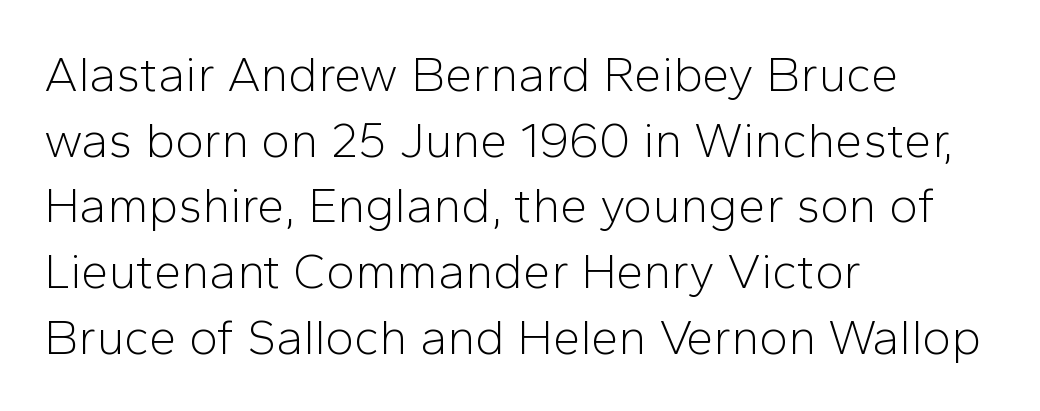
Q: Is the text bold? A: No.
Q: Is the text italic (slanted)? A: No, it is upright.
Q: Is the typeface a serif or a sans-serif typeface? A: Sans-serif.
Q: Is the text underlined? A: No.
Q: How is the paragraph aligned? A: Left-aligned.
Q: Is the spacing between letters normal or unusually wide? A: Normal.
Q: Is the spacing between lines tight, normal or loose? A: Normal.
Q: Width (condensed, normal, or wide)? A: Normal.
Q: Stroke contrast? A: Low.
Q: x-height? A: Medium.
Q: Monospaced? A: No.
